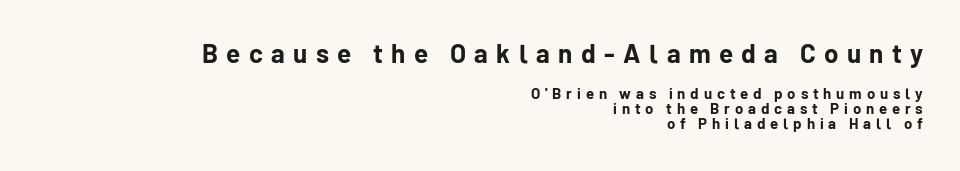
{"italic": "no", "bold": "yes", "underline": "no", "align": "right", "line_spacing": "tight", "line_spacing_ratio": 1.0, "letter_spacing": "wide", "letter_spacing_em": 0.32, "larger_block": "first", "size_ratio": 1.73, "glyph_px": 26}
